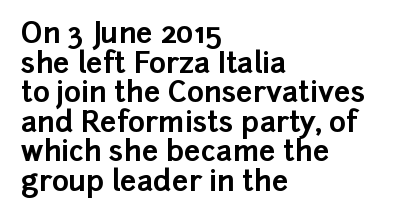
The glyphs have the mass of a bold cut. Successive baselines arrive quickly, one right under another. When letters stand straight like this, we call the style roman or upright. Descenders hang freely into open space. Compared with a centered layout, this one pins lines to the left instead. These lines are composed in type without serifs.
